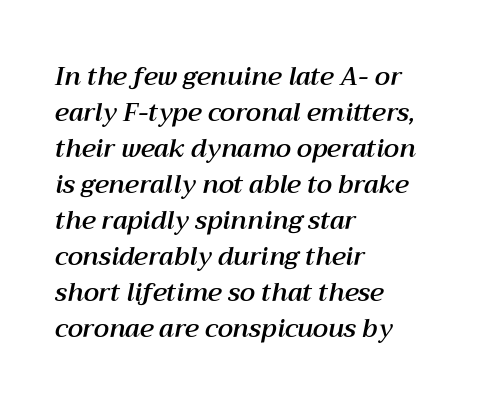
Q: Is the text italic (slanted)? A: Yes, it leans right by about 12 degrees.
Q: Is the text underlined? A: No.
Q: How is the paragraph aligned? A: Left-aligned.
Q: Is the spacing between letters normal or unusually wide? A: Normal.
Q: Is the spacing between lines tight, normal or loose? A: Normal.
